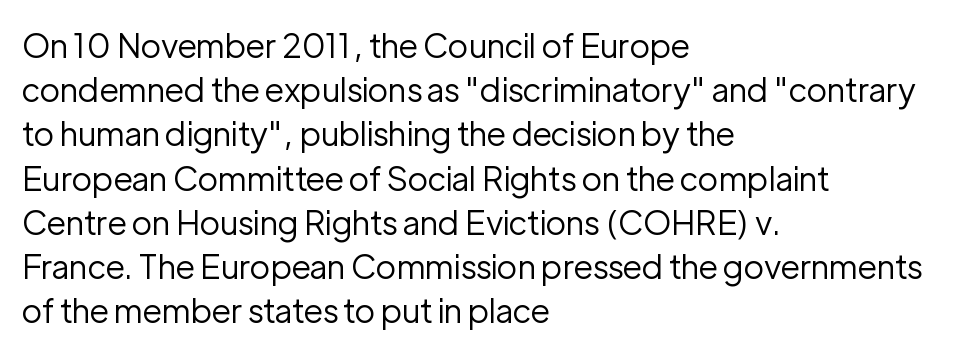
The image shows 33 px regular-weight sans-serif type, upright; set left-aligned, normal line spacing (1.34x), normal letter spacing, not underlined; low stroke contrast and a medium x-height.
